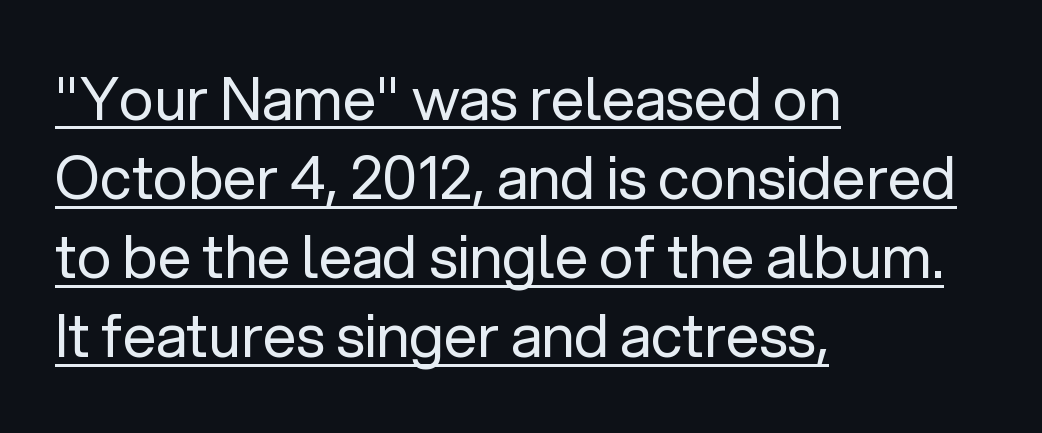
A typesetter would mark this as roman, not italic. The typeface has the unassuming heft of standard copy or less. No extra tracking has been applied to these lines. The line-height multiplier appears to be the usual default.
